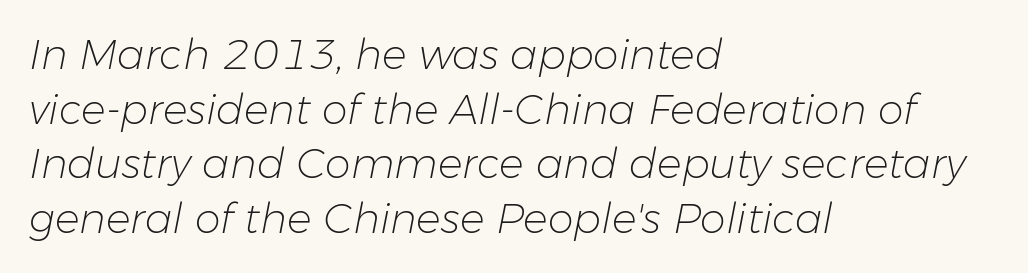
Nothing heavy about these letters — not bold at all. This rendering features lettering with no underline. Is the letter spacing exaggerated? No — it looks like the ordinary default. Slanted lettering throughout.
